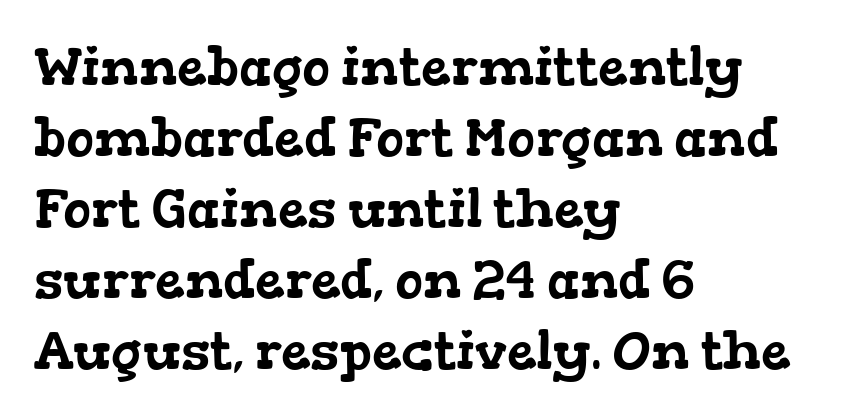
{"serif": "yes", "width": "wide", "stroke_contrast": "low", "x_height": "medium", "monospaced": "no", "underline": "no", "align": "left", "line_spacing": "normal", "line_spacing_ratio": 1.34, "letter_spacing": "normal", "letter_spacing_em": 0.0, "glyph_px": 53}
